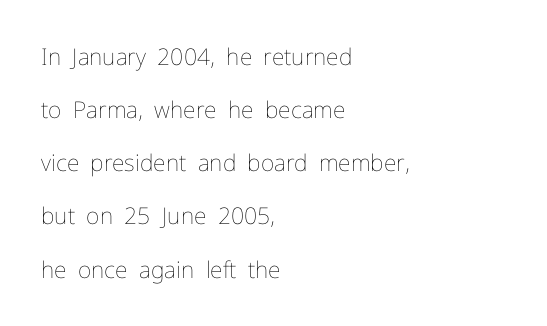
The letterforms sit at book weight or below. Underlining? Definitely not there. Caption: standard tracking, unaltered. Each new line begins a long way beneath the previous one.
